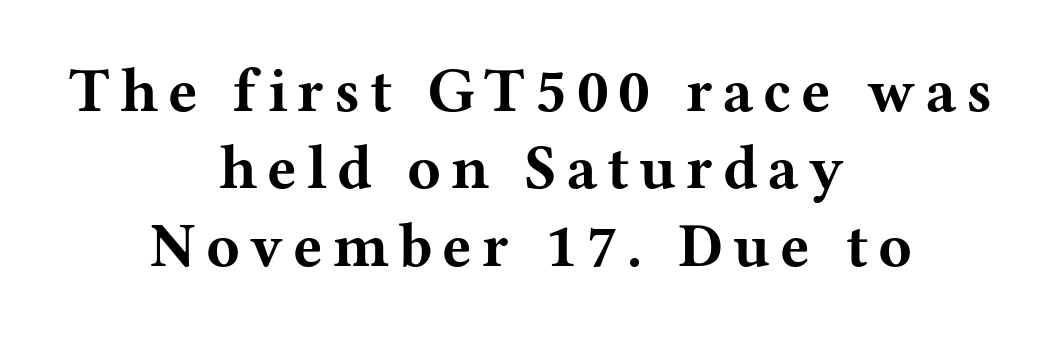
The image shows 62 px bold, wide serif type, upright; set centered, normal line spacing (1.25x), not underlined; medium stroke contrast and a medium x-height.
